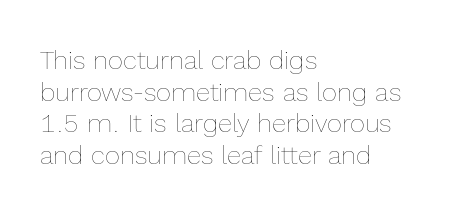
Q: Is the text bold? A: No.
Q: Is the text italic (slanted)? A: No, it is upright.
Q: Is the text underlined? A: No.
Q: How is the paragraph aligned? A: Left-aligned.
Q: Is the spacing between letters normal or unusually wide? A: Normal.
